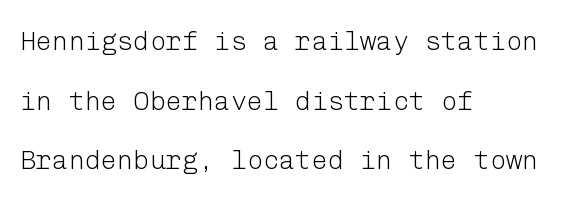
{"italic": "no", "bold": "no", "underline": "no", "align": "left", "line_spacing": "loose", "line_spacing_ratio": 2.21, "letter_spacing": "normal", "letter_spacing_em": 0.0, "glyph_px": 27}
